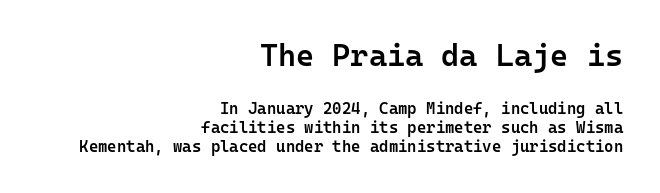
Line endings align vertically; line beginnings do not. These lines carry some extra weight — a demibold, not a full bold. Plain, unruled lines of type. Nope, no serifs anywhere on these letters. A typesetter would call this monospace, since all characters share one set width. Each word holds together tightly as a unit, with standard inter-letter gaps.
